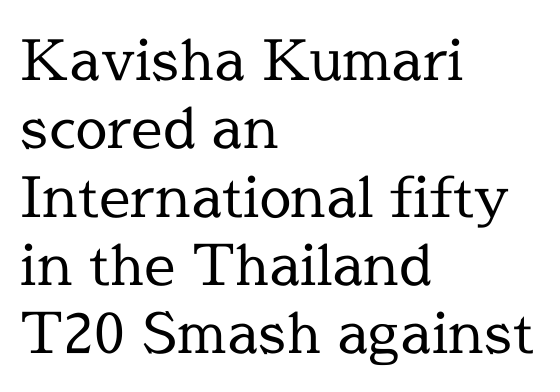
{"serif": "yes", "italic": "no", "bold": "no", "weight": "regular", "width": "normal", "x_height": "medium", "monospaced": "no", "underline": "no", "align": "left", "line_spacing_ratio": 1.22, "letter_spacing": "normal", "letter_spacing_em": 0.0, "glyph_px": 56}
